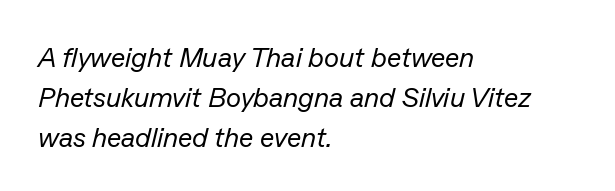
The image shows 28 px regular-weight type, italic (leaning right); set left-aligned, normal line spacing (1.42x), normal letter spacing, not underlined; low stroke contrast and a medium x-height.
